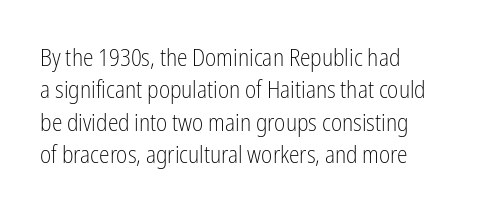
The typesetter chose a ragged-right arrangement here. In terms of letterspacing, this is plain default setting. Descenders hang freely into open space. A typesetter would call this leading conventional body-copy spacing. Stems and bowls with no extra thickness — not bold.
